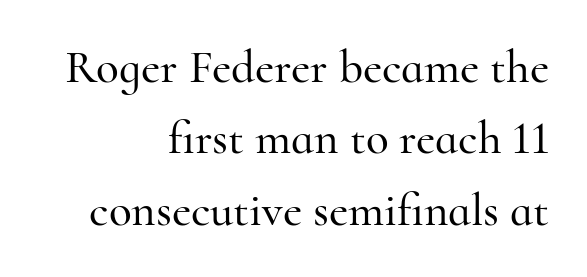
The text block is weighted toward the right margin, trailing off unevenly leftward. Rule under the text: the space is simply empty. The font family rendered here belongs to the serif group. Looks like regular typesetting: each glyph gets only the width it needs. Rendered with straight, roman letterforms.
